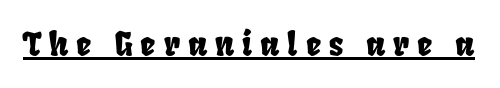
The image shows 33 px condensed type; set unusually wide letter spacing (+0.24 em), underlined; low stroke contrast and a large x-height.
